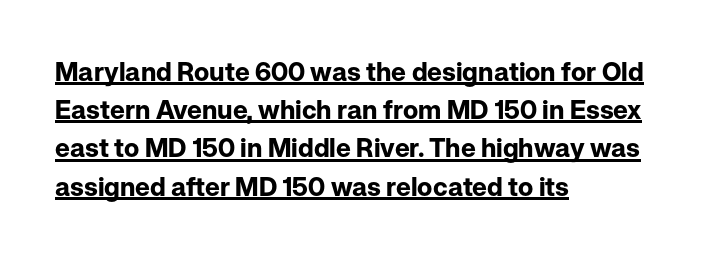
{"italic": "no", "bold": "yes", "underline": "yes", "align": "left", "line_spacing": "normal", "line_spacing_ratio": 1.47, "letter_spacing": "normal", "letter_spacing_em": 0.0, "glyph_px": 26}
